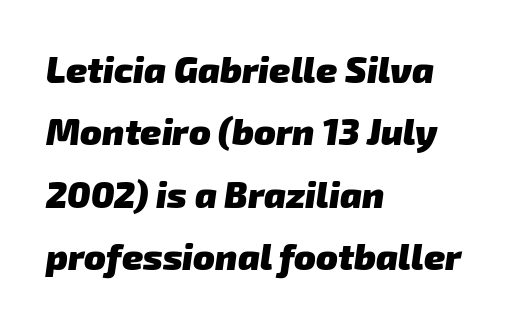
Q: Is the text bold? A: Yes.
Q: Is the typeface a serif or a sans-serif typeface? A: Sans-serif.
Q: Is the text underlined? A: No.
Q: How is the paragraph aligned? A: Left-aligned.
Q: Is the spacing between letters normal or unusually wide? A: Normal.
Q: Width (condensed, normal, or wide)? A: Normal.
Q: Stroke contrast? A: Low.
Q: x-height? A: Medium.
Q: Monospaced? A: No.
